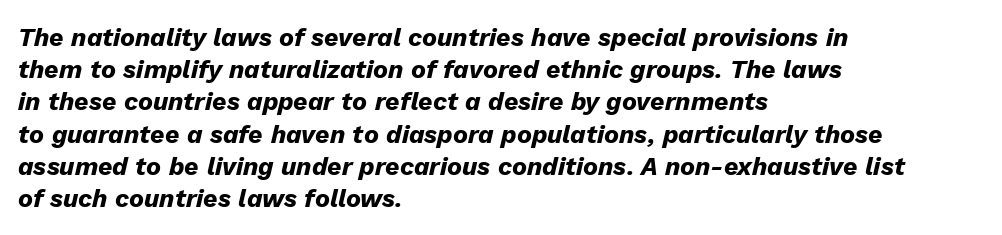
The image shows 25 px bold type, italic (leaning right); set left-aligned, normal line spacing (1.29x), normal letter spacing, not underlined.
